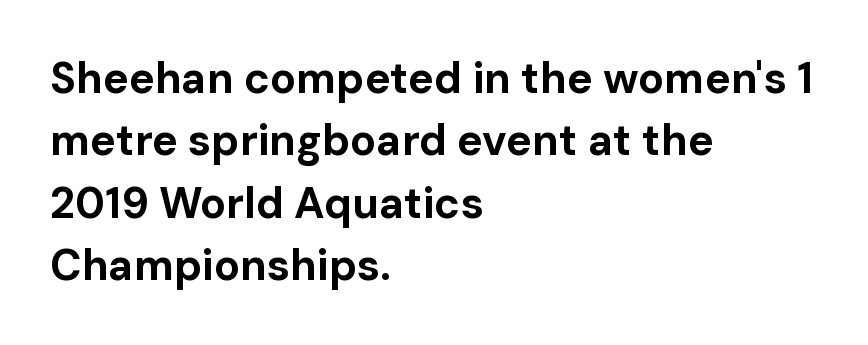
The image shows 43 px bold sans-serif type, upright; set left-aligned, normal line spacing (1.45x), normal letter spacing, not underlined; low stroke contrast and a medium x-height.
